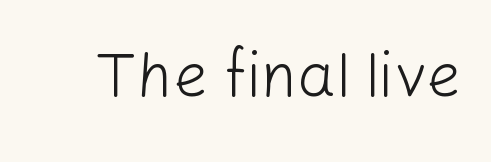
A quiet, ordinary-to-light weight characterises the typeface. The letters stand straight up with perfectly vertical stems. A sans-serif font was chosen for this passage. The area under the type is left untouched. The letters advance in unequal steps, a hallmark of proportional type.
